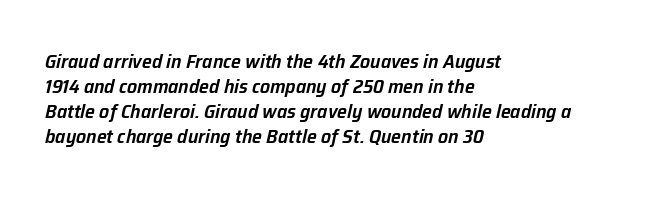
The image shows 20 px text type, italic (leaning right); set left-aligned, normal line spacing (1.25x), normal letter spacing, not underlined.
